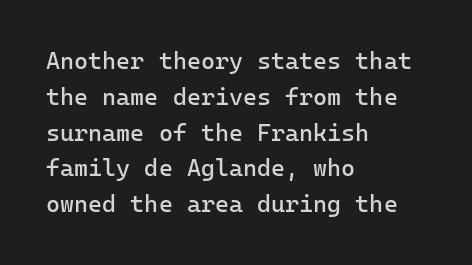
The image shows 24 px text type, upright; set left-aligned, normal line spacing (1.49x), normal letter spacing, not underlined.
